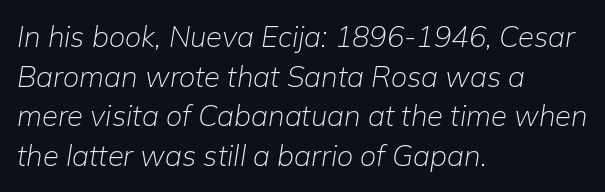
Q: Is the text bold? A: No.
Q: Is the text italic (slanted)? A: Yes, it leans right by about 9 degrees.
Q: Is the text underlined? A: No.
Q: How is the paragraph aligned? A: Left-aligned.
Q: Is the spacing between letters normal or unusually wide? A: Normal.
Q: Is the spacing between lines tight, normal or loose? A: Normal.
Q: Width (condensed, normal, or wide)? A: Normal.
Q: Stroke contrast? A: Low.
Q: x-height? A: Medium.
Q: Monospaced? A: No.
